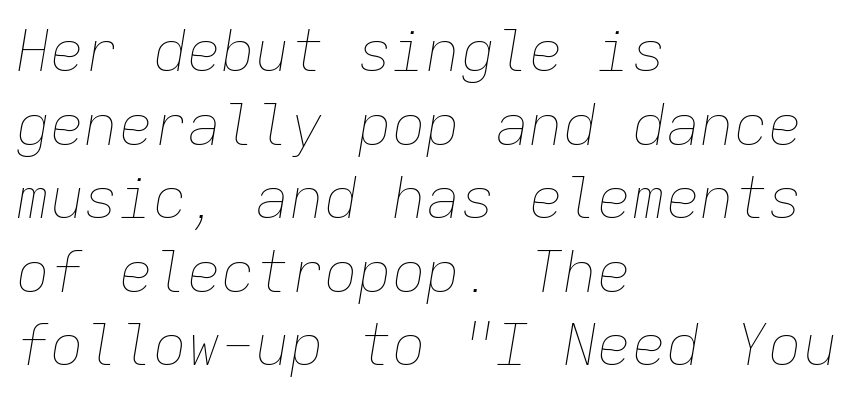
Quick note: interline space is typical. This is oblique type, the kind used for emphasis or titles. The rag falls on the right side of this text block. Ink coverage per letter is moderate at most. The face used here is monospaced, like something from a code editor.
